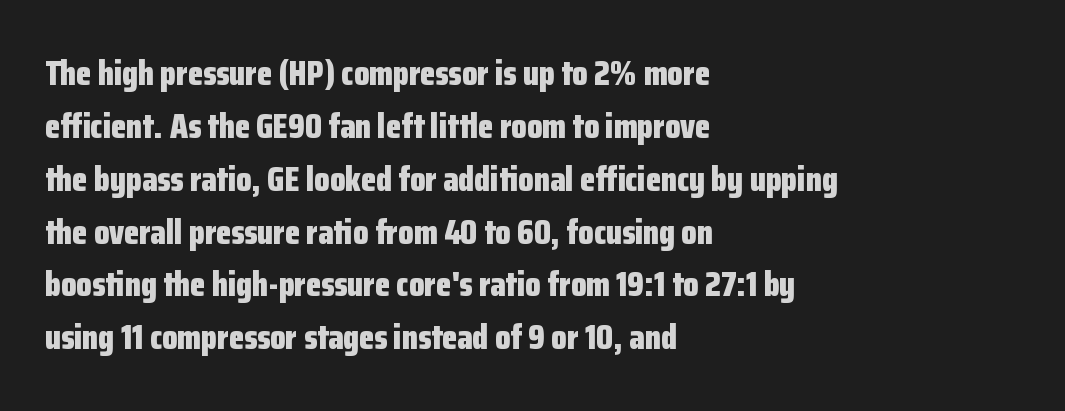
Q: Is the text bold? A: Yes.
Q: Is the text italic (slanted)? A: No, it is upright.
Q: Is the typeface a serif or a sans-serif typeface? A: Sans-serif.
Q: Is the text underlined? A: No.
Q: How is the paragraph aligned? A: Left-aligned.
Q: Is the spacing between letters normal or unusually wide? A: Normal.
Q: Is the spacing between lines tight, normal or loose? A: Normal.
Q: Width (condensed, normal, or wide)? A: Condensed.
Q: Stroke contrast? A: Low.
Q: x-height? A: Medium.
Q: Monospaced? A: No.
